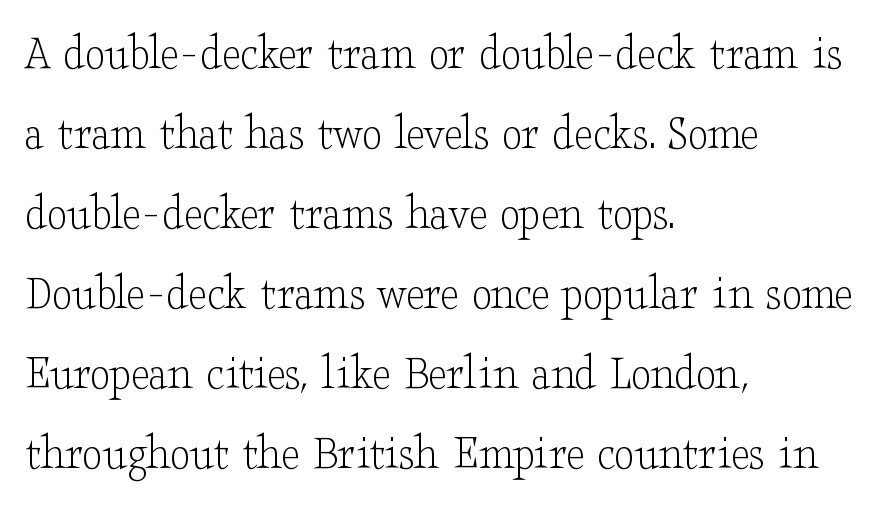
Q: Is the text bold? A: No.
Q: Is the text italic (slanted)? A: No, it is upright.
Q: Is the typeface a serif or a sans-serif typeface? A: Serif.
Q: Is the text underlined? A: No.
Q: How is the paragraph aligned? A: Left-aligned.
Q: Is the spacing between letters normal or unusually wide? A: Normal.
Q: Is the spacing between lines tight, normal or loose? A: Normal.
Q: Width (condensed, normal, or wide)? A: Wide.
Q: Stroke contrast? A: Low.
Q: x-height? A: Small.
Q: Monospaced? A: No.
